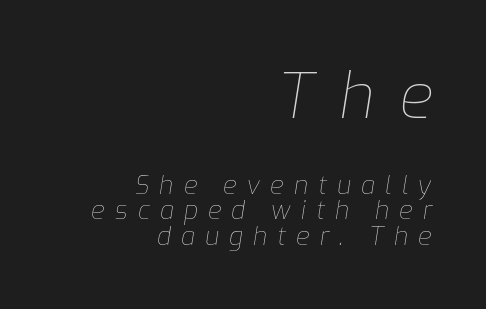
The image shows 62 px thin type, italic (leaning right); set right-aligned, tight line spacing (1.02x), unusually wide letter spacing (+0.4 em), not underlined; the first (top) block is 2.48x larger; low stroke contrast and a medium x-height.
